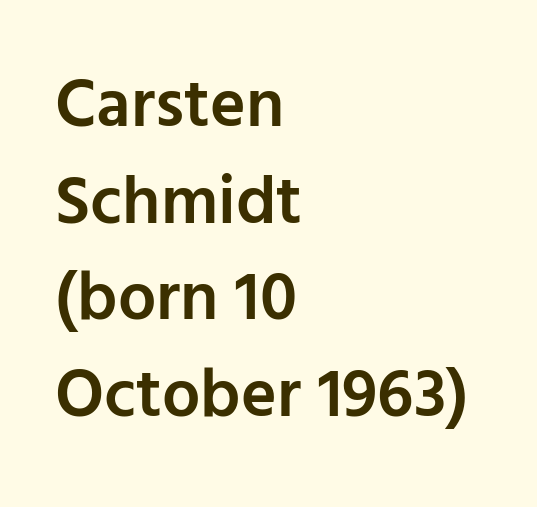
The image shows 68 px semibold sans-serif type, upright; set left-aligned, normal line spacing (1.42x), normal letter spacing, not underlined; low stroke contrast and a medium x-height.
